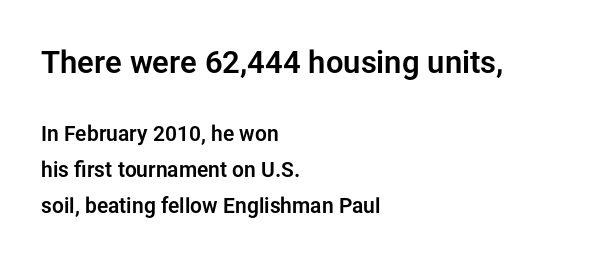
The image shows 31 px sans-serif type, upright; set left-aligned, line spacing 1.71x, normal letter spacing, not underlined; the first (top) block is 1.48x larger; low stroke contrast and a medium x-height.
